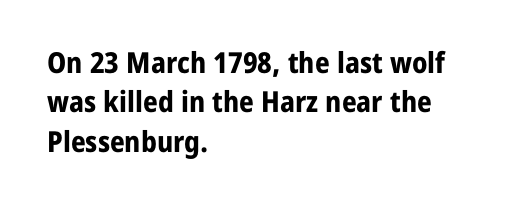
Ordinary non-slanted type is in use. A bare baseline throughout the passage. You could not count columns in this text — the font is proportionally spaced. The letters carry no serifs — their stems end cleanly without finishing strokes. Heavy, bold letterforms. Leading: standard.
